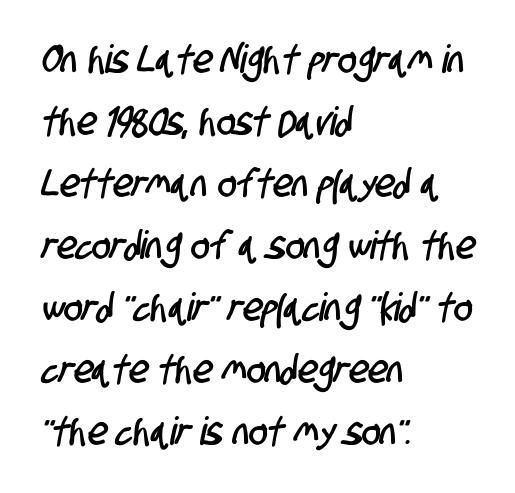
{"serif": "no", "width": "condensed", "stroke_contrast": "low", "x_height": "large", "monospaced": "no", "underline": "no", "align": "left", "line_spacing": "normal", "line_spacing_ratio": 1.59, "letter_spacing": "normal", "letter_spacing_em": 0.0, "glyph_px": 39}
